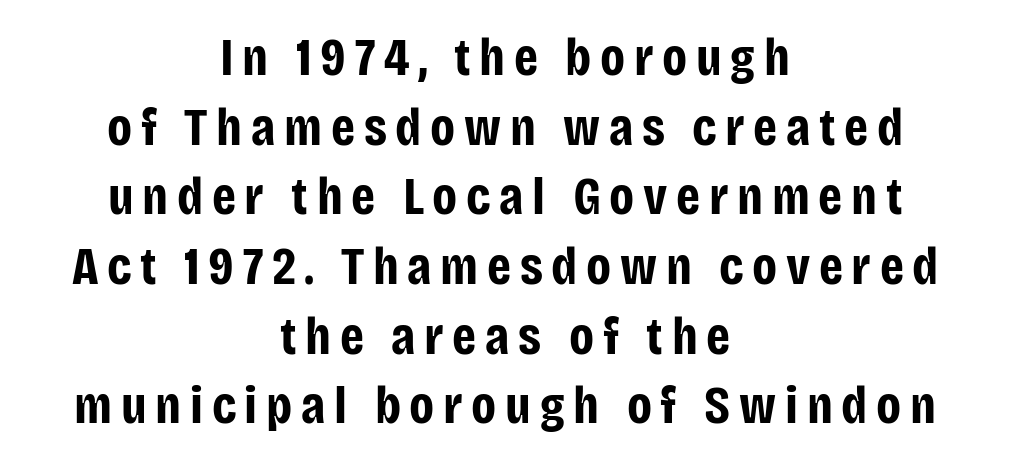
Proportional: the letters do not fall into vertical columns. Baseline-to-baseline distance is the conventional proportion of letter height. The font's upright variant was chosen for this text. The typeface chosen for these lines omits serifs. The zone under the glyphs is completely vacant. These lines carry a lot of weight — the face is fully bold.
